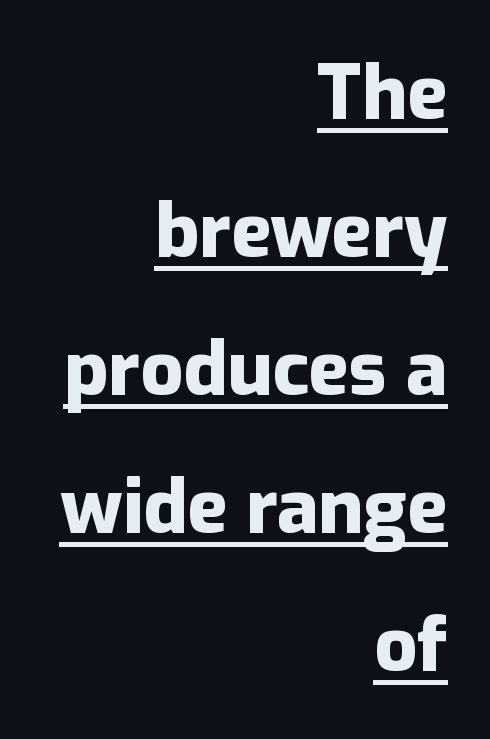
Spacing verdict: proportional, widths tailored to each character. These words are printed bold, with thick strokes throughout. Visually the block forms a straight wall on the right and a jagged coastline on the left. Type style note: lacks serifs.
